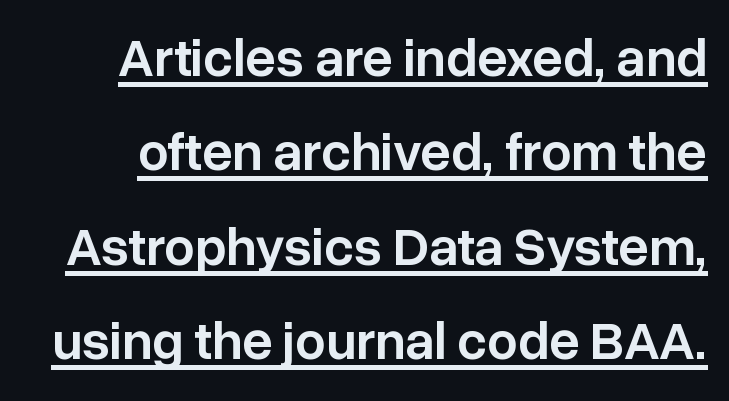
Q: Is the text bold? A: Semi-bold.
Q: Is the text italic (slanted)? A: No, it is upright.
Q: Is the typeface a serif or a sans-serif typeface? A: Sans-serif.
Q: Is the text underlined? A: Yes.
Q: Is the spacing between letters normal or unusually wide? A: Normal.
Q: Width (condensed, normal, or wide)? A: Normal.
Q: Stroke contrast? A: Low.
Q: x-height? A: Medium.
Q: Monospaced? A: No.
